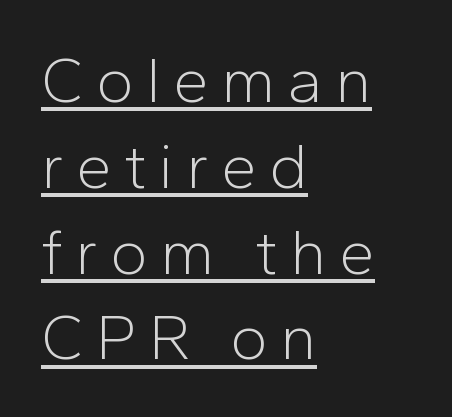
The image shows 64 px light sans-serif type, upright; set left-aligned, normal line spacing (1.34x), underlined; low stroke contrast and a medium x-height.
